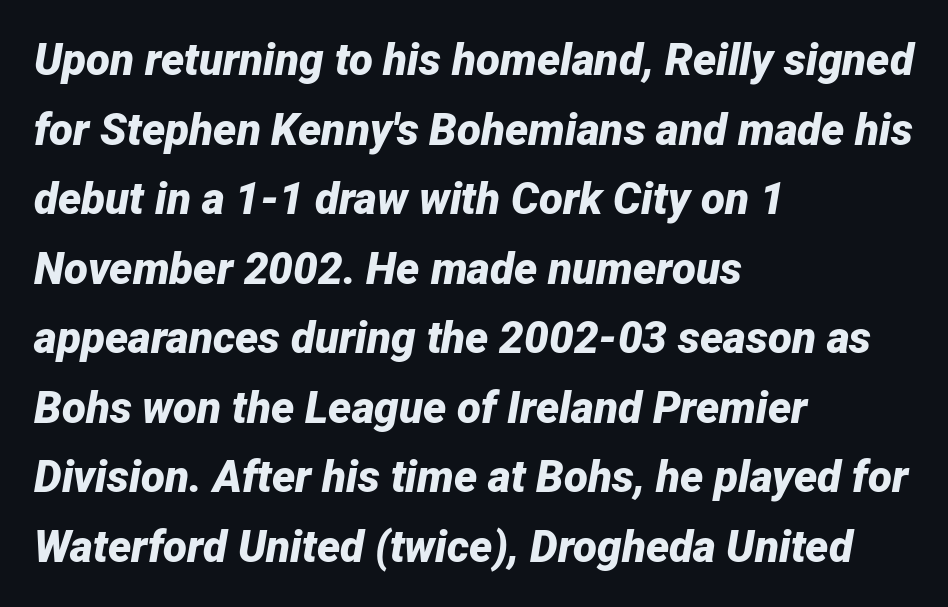
Q: Is the text bold? A: Yes.
Q: Is the text italic (slanted)? A: Yes, it leans right by about 12 degrees.
Q: Is the text underlined? A: No.
Q: How is the paragraph aligned? A: Left-aligned.
Q: Is the spacing between letters normal or unusually wide? A: Normal.
Q: Is the spacing between lines tight, normal or loose? A: Normal.
Q: Width (condensed, normal, or wide)? A: Normal.
Q: Stroke contrast? A: Low.
Q: x-height? A: Medium.
Q: Monospaced? A: No.
